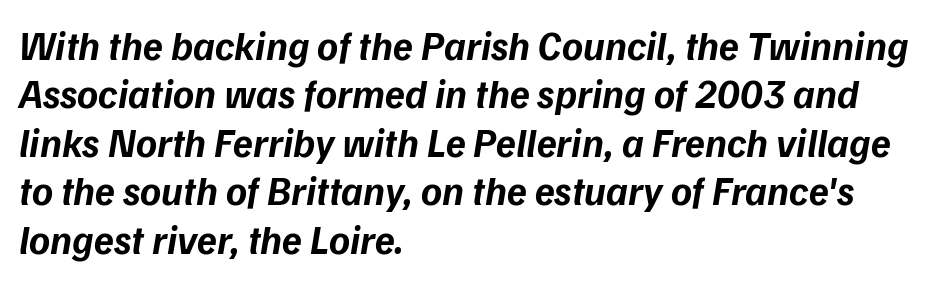
The image shows 40 px bold sans-serif type; set left-aligned, line spacing 1.21x, normal letter spacing, not underlined; low stroke contrast and a medium x-height.
